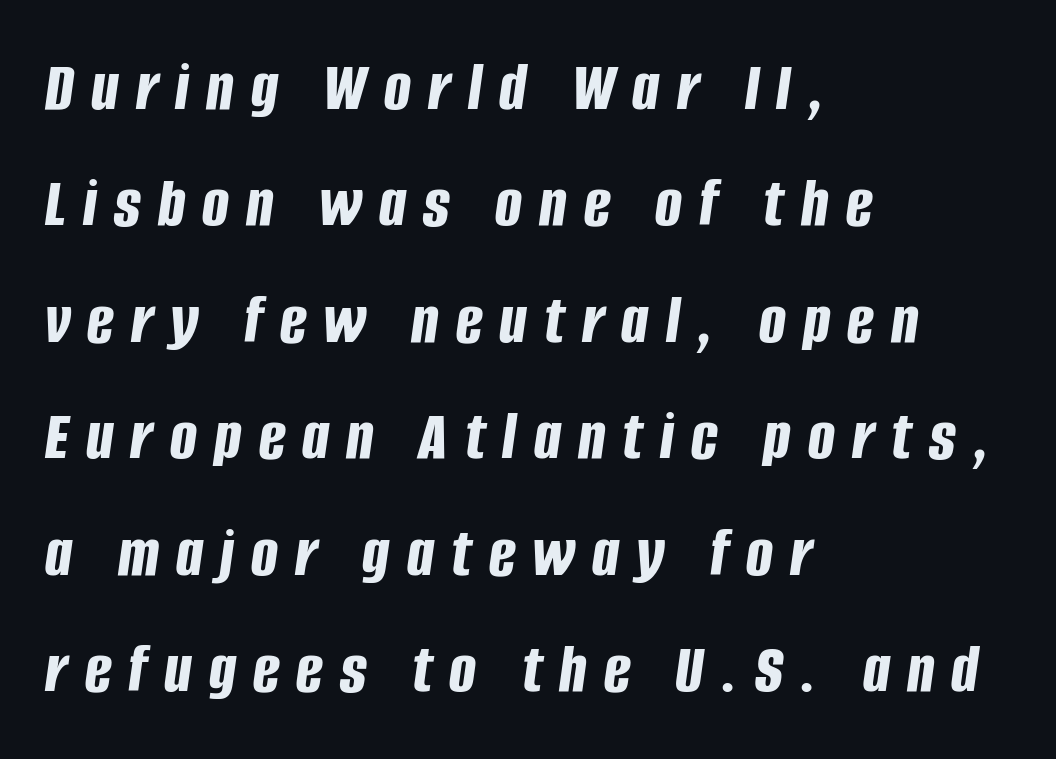
The image shows 71 px bold, condensed type, italic (leaning right); set left-aligned, normal line spacing (1.64x), unusually wide letter spacing (+0.24 em), not underlined; low stroke contrast and a large x-height.
